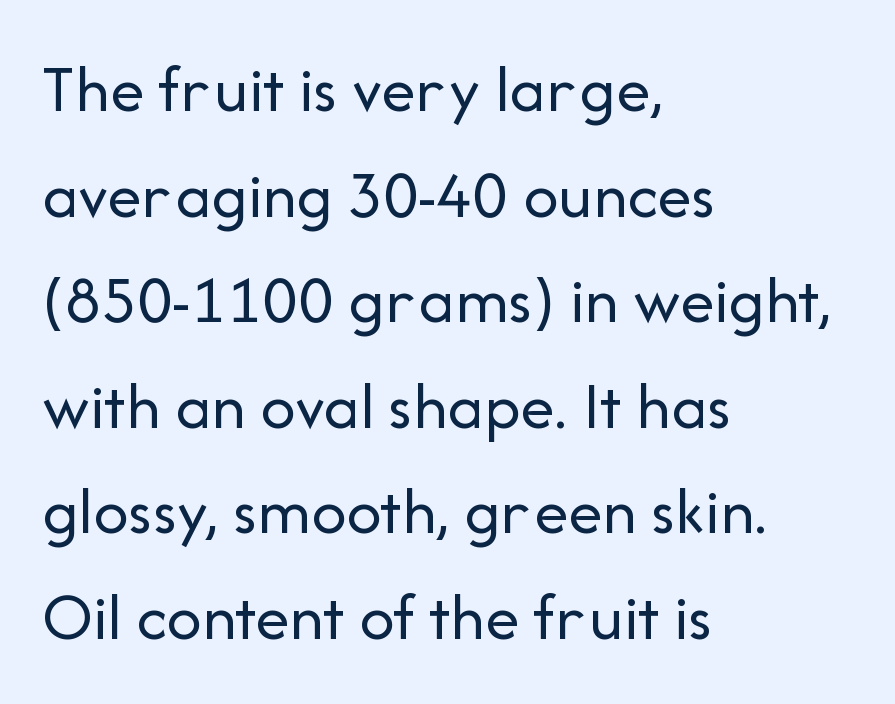
{"serif": "no", "italic": "no", "bold": "no", "weight": "regular", "width": "normal", "stroke_contrast": "low", "x_height": "medium", "monospaced": "no", "underline": "no", "align": "left", "line_spacing": "normal", "line_spacing_ratio": 1.53, "letter_spacing": "normal", "letter_spacing_em": 0.0, "glyph_px": 69}
